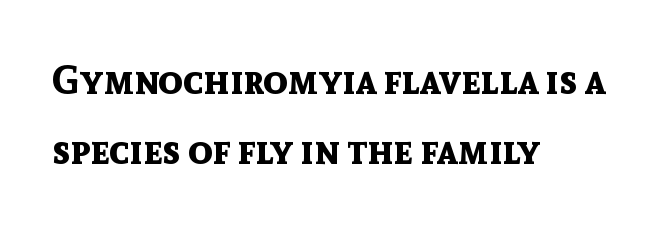
The image shows 40 px bold sans-serif type, upright; set left-aligned, line spacing 1.76x, normal letter spacing, not underlined; a medium x-height.
